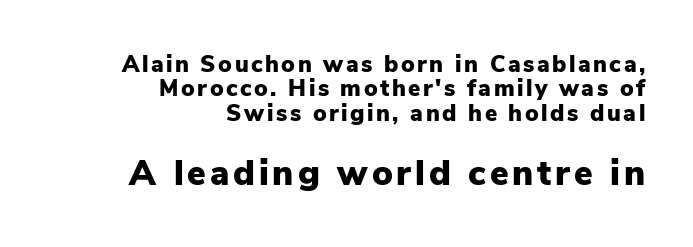
The image shows 35 px heavy sans-serif type, upright; set right-aligned, tight line spacing (1.06x), not underlined; the second (bottom) block is 1.52x larger; low stroke contrast and a medium x-height.
